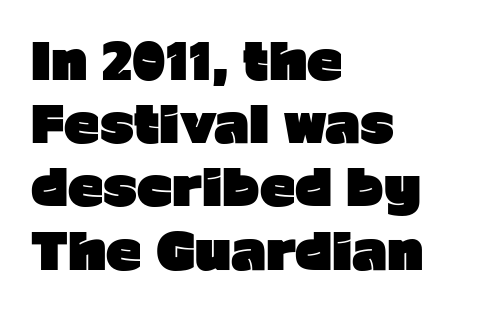
{"serif": "no", "italic": "no", "bold": "yes", "weight": "heavy", "width": "normal", "stroke_contrast": "low", "x_height": "medium", "monospaced": "no", "underline": "no", "align": "left", "line_spacing": "normal", "line_spacing_ratio": 1.29, "letter_spacing": "normal", "letter_spacing_em": 0.0, "glyph_px": 49}
